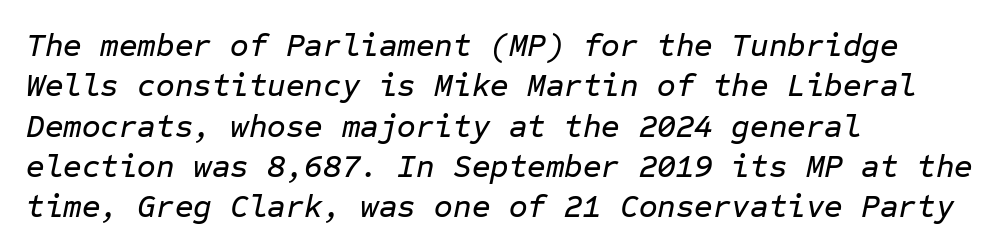
Yep, that's italic — everything's leaning. Rule under the text: the space is simply empty. The passage shown is typed in a monospace face where columns stay perfectly aligned. The passage shown stacks its lines at a standard gap.
